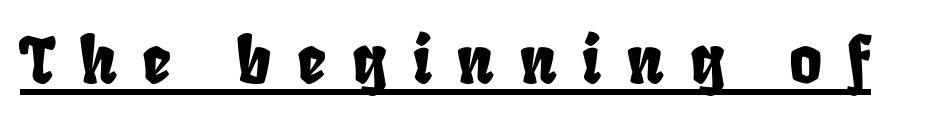
Tracking value appears strongly positive — letters spread wide. The glyphs are accompanied by a horizontal stroke just below them. This sample uses a sans-serif face. Note the varied advance widths — an 'i' is clearly narrower than an 'm'.
